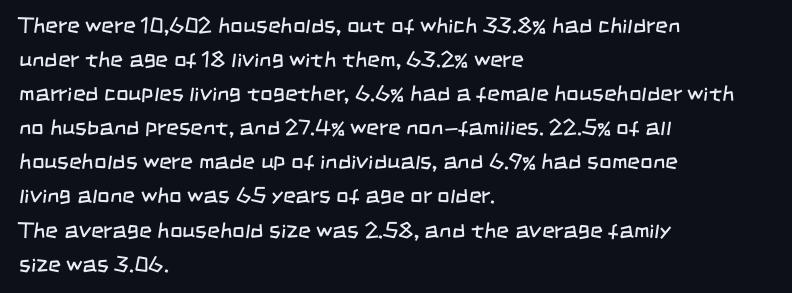
Q: Is the text bold? A: No.
Q: Is the text underlined? A: No.
Q: How is the paragraph aligned? A: Left-aligned.
Q: Is the spacing between letters normal or unusually wide? A: Normal.
Q: Is the spacing between lines tight, normal or loose? A: Normal.
